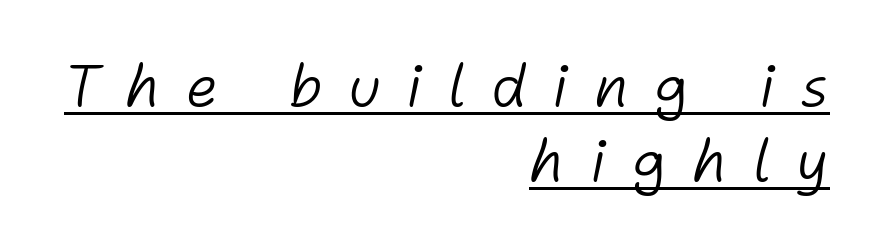
Q: Is the text bold? A: No.
Q: Is the text italic (slanted)? A: Yes, it leans right by about 11 degrees.
Q: Is the text underlined? A: Yes.
Q: How is the paragraph aligned? A: Right-aligned.
Q: Is the spacing between letters normal or unusually wide? A: Unusually wide.
Q: Is the spacing between lines tight, normal or loose? A: Normal.
Q: Width (condensed, normal, or wide)? A: Normal.
Q: Stroke contrast? A: Low.
Q: x-height? A: Medium.
Q: Monospaced? A: No.
